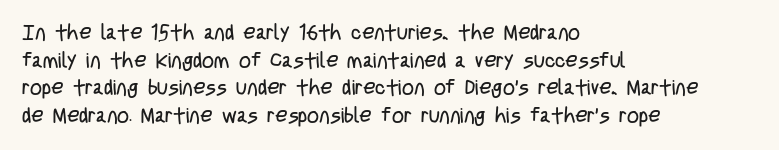
The image shows 21 px text type, upright; set left-aligned, normal line spacing (1.32x), normal letter spacing, not underlined.
